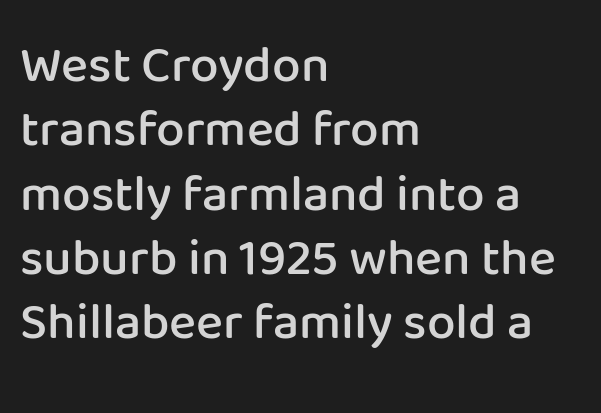
Q: Is the text bold? A: Semi-bold.
Q: Is the text italic (slanted)? A: No, it is upright.
Q: Is the typeface a serif or a sans-serif typeface? A: Sans-serif.
Q: Is the text underlined? A: No.
Q: How is the paragraph aligned? A: Left-aligned.
Q: Is the spacing between letters normal or unusually wide? A: Normal.
Q: Is the spacing between lines tight, normal or loose? A: Normal.
Q: Width (condensed, normal, or wide)? A: Normal.
Q: Stroke contrast? A: Low.
Q: x-height? A: Medium.
Q: Monospaced? A: No.
